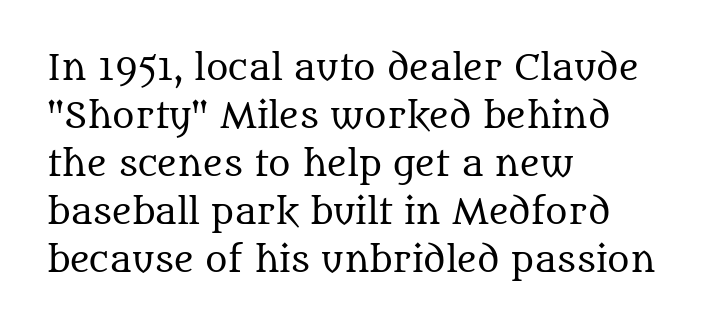
Q: Is the text bold? A: No.
Q: Is the text italic (slanted)? A: No, it is upright.
Q: Is the typeface a serif or a sans-serif typeface? A: Serif.
Q: Is the text underlined? A: No.
Q: How is the paragraph aligned? A: Left-aligned.
Q: Is the spacing between letters normal or unusually wide? A: Normal.
Q: Is the spacing between lines tight, normal or loose? A: Normal.
Q: Width (condensed, normal, or wide)? A: Normal.
Q: Stroke contrast? A: Medium.
Q: x-height? A: Large.
Q: Monospaced? A: No.
